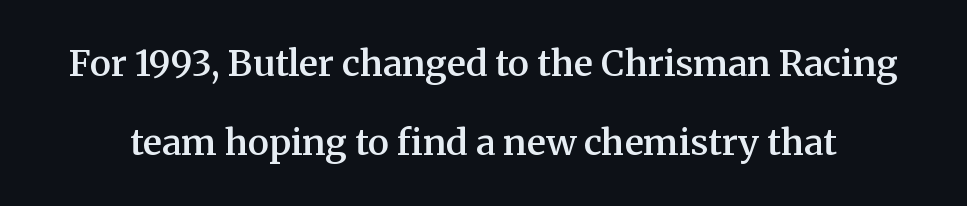
{"serif": "yes", "italic": "no", "bold": "semi", "weight": "semibold", "width": "normal", "stroke_contrast": "medium", "x_height": "medium", "monospaced": "no", "underline": "no", "line_spacing": "loose", "line_spacing_ratio": 2.2, "letter_spacing": "normal", "letter_spacing_em": 0.0, "glyph_px": 36}
